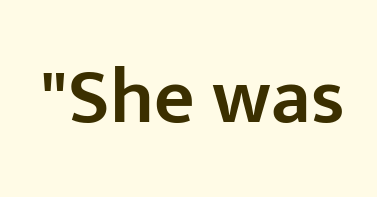
{"serif": "no", "italic": "no", "bold": "semi", "weight": "semibold", "width": "normal", "stroke_contrast": "low", "x_height": "medium", "monospaced": "no", "underline": "no", "letter_spacing": "normal", "letter_spacing_em": 0.0, "glyph_px": 79}
